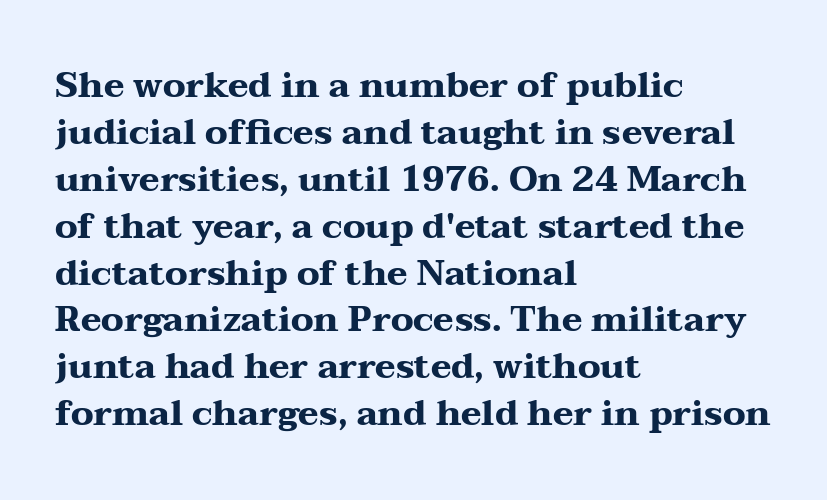
{"serif": "yes", "italic": "no", "bold": "yes", "weight": "heavy", "width": "wide", "stroke_contrast": "medium", "x_height": "medium", "monospaced": "no", "underline": "no", "align": "left", "line_spacing": "normal", "line_spacing_ratio": 1.34, "letter_spacing": "normal", "letter_spacing_em": 0.0, "glyph_px": 35}
